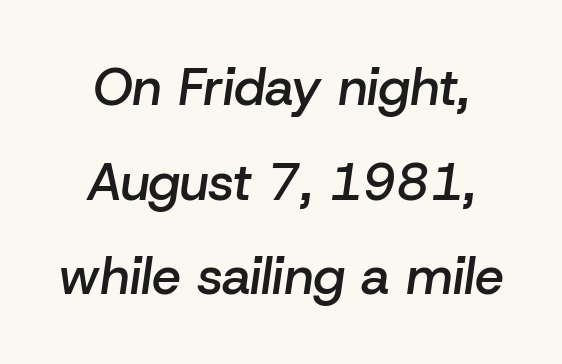
Q: Is the text bold? A: Semi-bold.
Q: Is the text italic (slanted)? A: Yes, it leans right by about 8 degrees.
Q: Is the text underlined? A: No.
Q: Is the spacing between letters normal or unusually wide? A: Normal.
Q: Width (condensed, normal, or wide)? A: Normal.
Q: Stroke contrast? A: Low.
Q: x-height? A: Medium.
Q: Monospaced? A: No.
